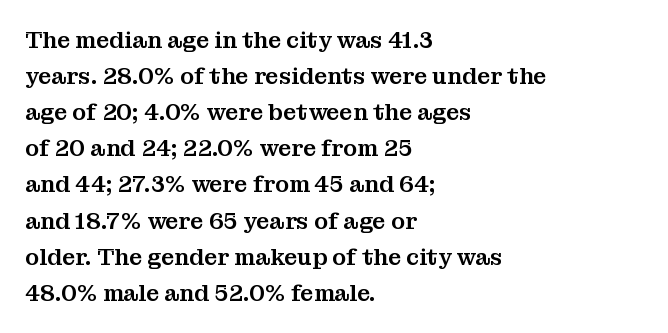
The image shows 23 px text type, upright; set left-aligned, normal line spacing (1.57x), normal letter spacing, not underlined.
